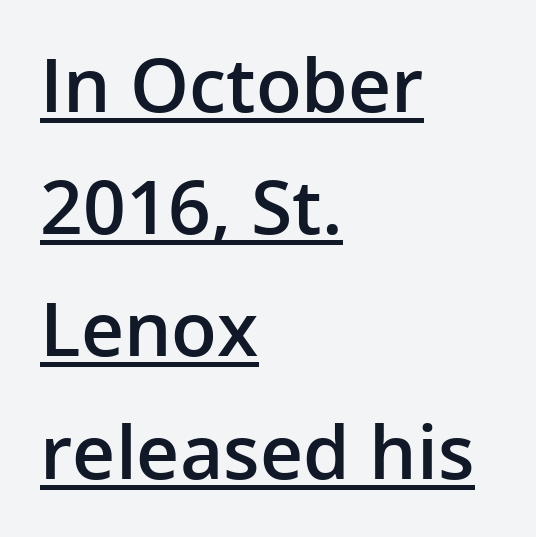
The typesetting leans somewhat heavy: a semibold. Underlining? Definitely there. The lines in this sample share a left origin and differ only in where they stop. These lines are rendered in a variable-pitch font. Notice how the stems are strictly vertical — no italics here. Rows of type keep a routine distance in the vertical direction.
